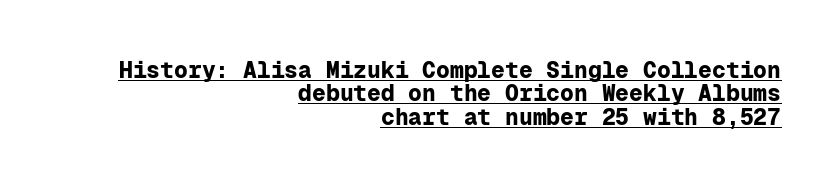
The typesetting leans heavy: a genuine bold. Whoever set this chose condensed vertical rhythm over breathing room. The rendered words wear a rule along their underside. Posture: vertical.
